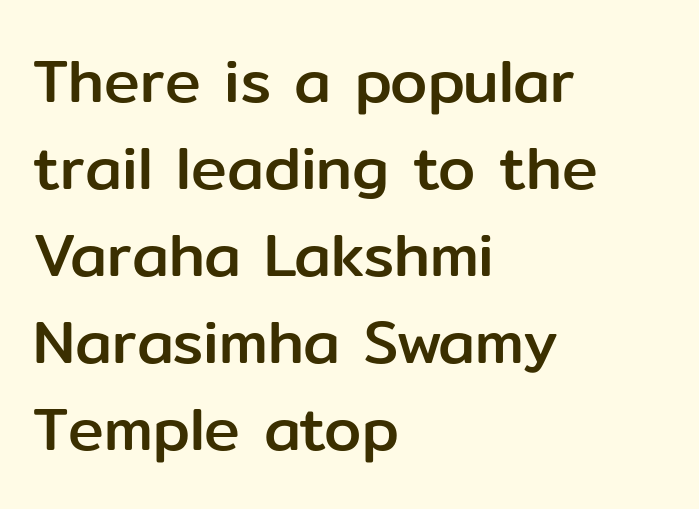
This sample is left-justified, so line endings fall wherever the words run out. Regular leading. Type without underlining. Letter spacing: default. Italic? Not at all — the glyphs are vertical. This rendering employs a face without finishing strokes, i.e., a sans-serif.
